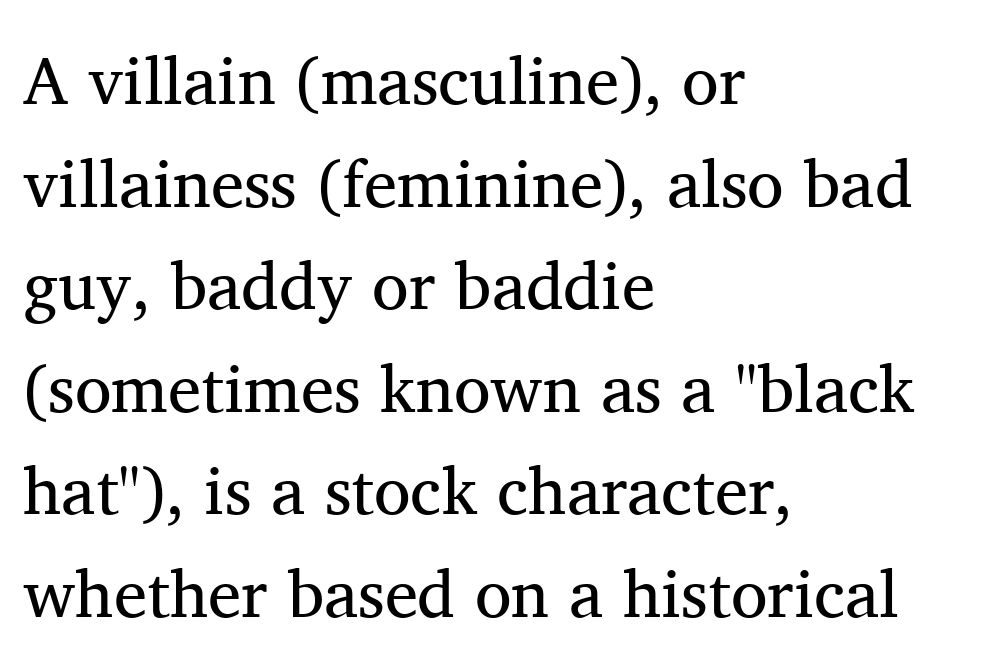
The image shows 67 px regular-weight serif type, upright; set left-aligned, normal line spacing (1.53x), normal letter spacing, not underlined; medium stroke contrast and a medium x-height.
